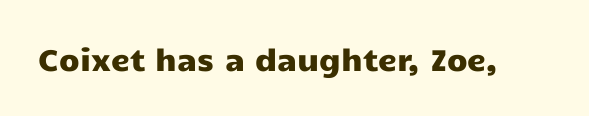
Q: Is the text italic (slanted)? A: No, it is upright.
Q: Is the typeface a serif or a sans-serif typeface? A: Sans-serif.
Q: Is the text underlined? A: No.
Q: Is the spacing between letters normal or unusually wide? A: Normal.
Q: Width (condensed, normal, or wide)? A: Wide.
Q: Stroke contrast? A: Low.
Q: x-height? A: Medium.
Q: Monospaced? A: No.
